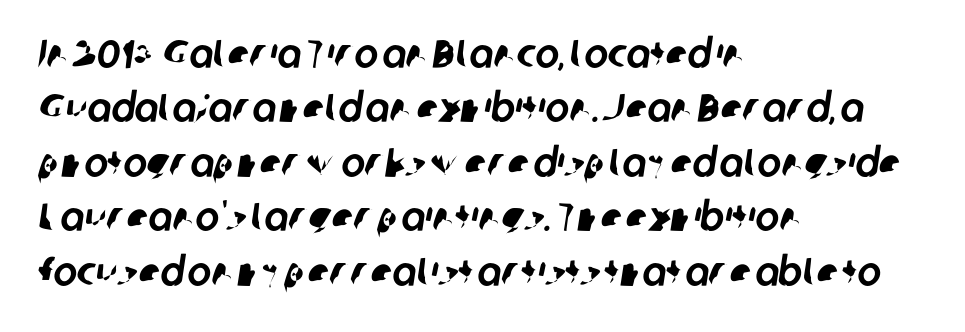
The image shows 40 px sans-serif type; set left-aligned, normal line spacing (1.36x), normal letter spacing, not underlined; low stroke contrast and a medium x-height.
